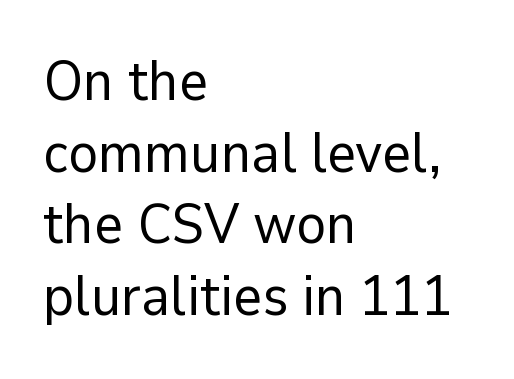
The image shows 56 px regular-weight sans-serif type, upright; set left-aligned, normal line spacing (1.28x), normal letter spacing, not underlined; low stroke contrast and a medium x-height.
